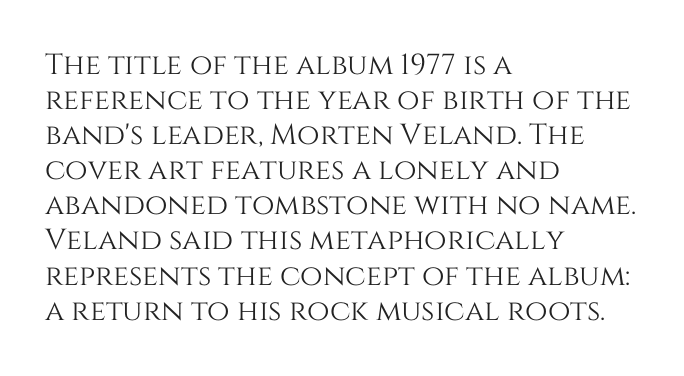
The line texture is even and compact thanks to regular tracking. Unlike italic type, these characters show no tilt at all. The strip under each line holds only bare page. Looks like regular typesetting: each glyph gets only the width it needs. This sample is left-justified, so line endings fall wherever the words run out.
